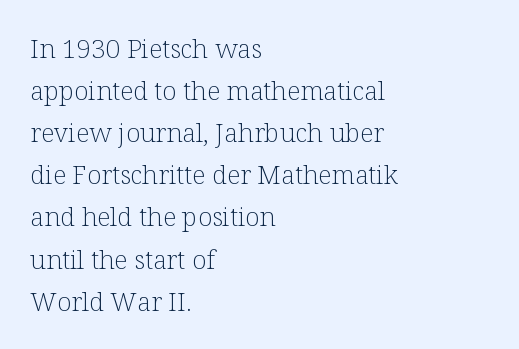
The string is rendered with underlining switched off. This sample uses an upright cut, with every glyph sitting square on the baseline. Each new line begins a customary step beneath the previous one. The compositor pushed each line to the left boundary. Standard letterfit; no display-style spreading of the glyphs.
